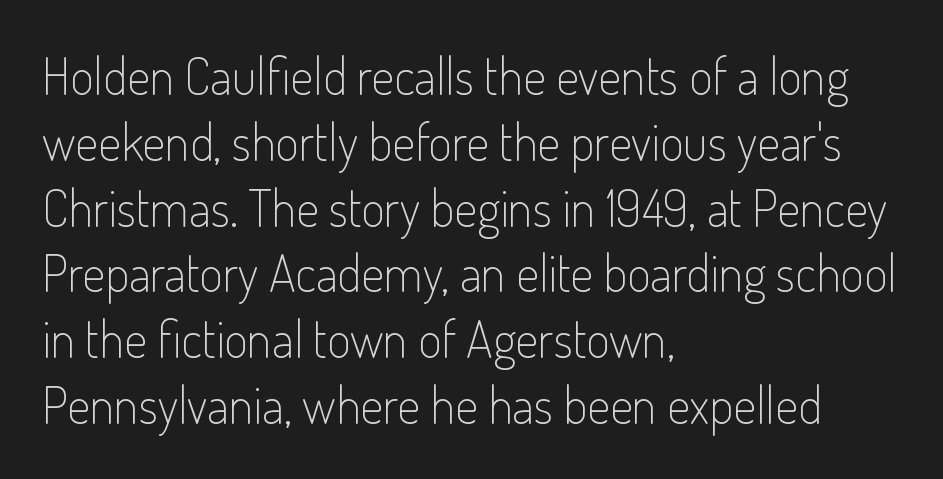
The image shows 51 px light, condensed sans-serif type, upright; set left-aligned, normal line spacing (1.29x), normal letter spacing, not underlined; low stroke contrast and a small x-height.
